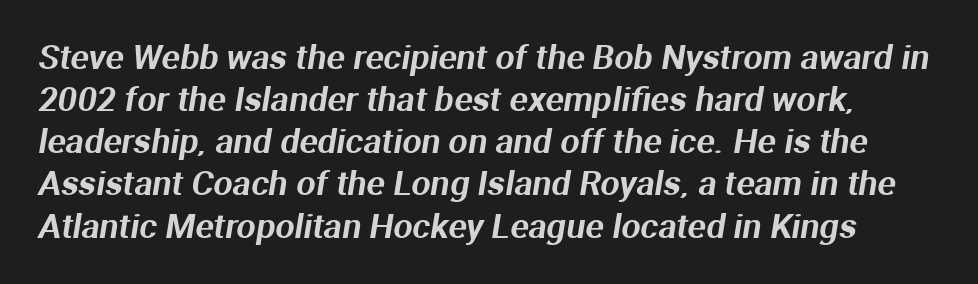
The letters carry no serifs — their stems end cleanly without finishing strokes. This sample has the flowing, uneven cadence of proportional lettering. Nobody drew a line under any word here. Glyph-to-glyph distance matches everyday printed text.
